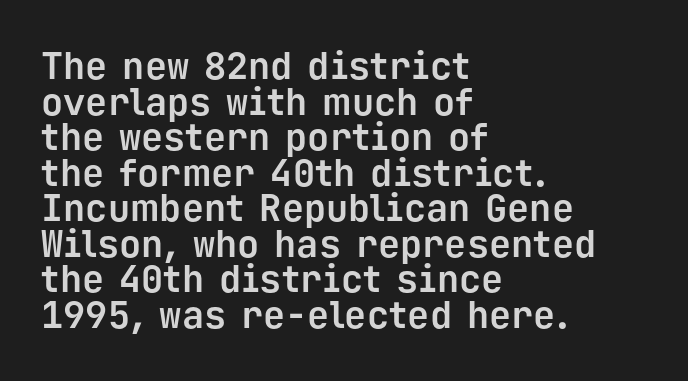
{"serif": "no", "italic": "no", "bold": "yes", "weight": "bold", "width": "normal", "stroke_contrast": "low", "x_height": "medium", "monospaced": "yes", "underline": "no", "align": "left", "line_spacing": "tight", "line_spacing_ratio": 0.96, "letter_spacing": "normal", "letter_spacing_em": 0.0, "glyph_px": 37}
